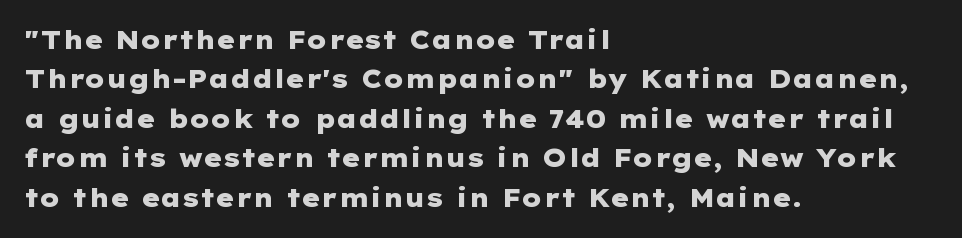
{"italic": "no", "bold": "yes", "underline": "no", "align": "left", "line_spacing": "normal", "line_spacing_ratio": 1.58, "letter_spacing": "normal", "letter_spacing_em": 0.0, "glyph_px": 25}
